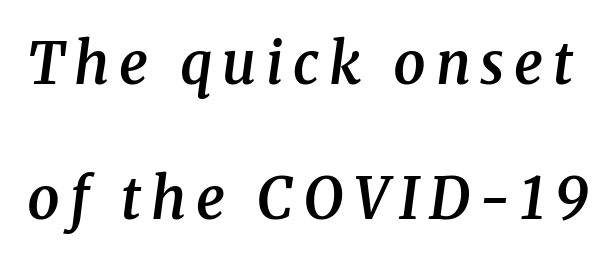
You can tell it's italic because the verticals aren't actually vertical. What kind of face is this? One with serifs. These words are printed semibold, heavier than regular yet not bold. Whoever set this chose breathing room over compactness in the vertical rhythm. Honestly, there is no underline to notice here at all.
